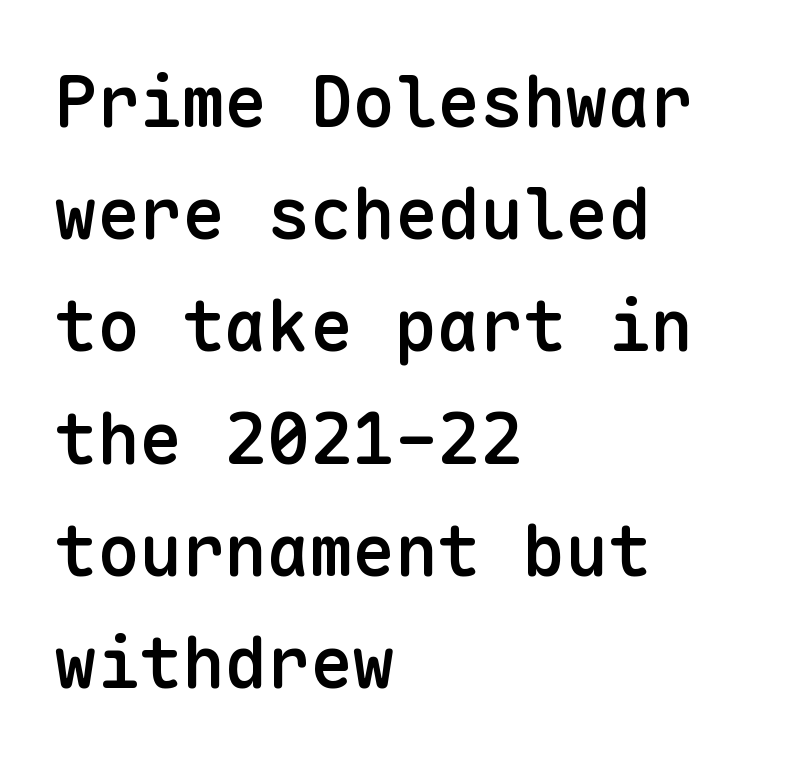
Q: Is the text bold? A: Semi-bold.
Q: Is the text italic (slanted)? A: No, it is upright.
Q: Is the typeface a serif or a sans-serif typeface? A: Sans-serif.
Q: Is the text underlined? A: No.
Q: How is the paragraph aligned? A: Left-aligned.
Q: Is the spacing between letters normal or unusually wide? A: Normal.
Q: Is the spacing between lines tight, normal or loose? A: Normal.
Q: Width (condensed, normal, or wide)? A: Normal.
Q: Stroke contrast? A: Low.
Q: x-height? A: Medium.
Q: Monospaced? A: Yes.
